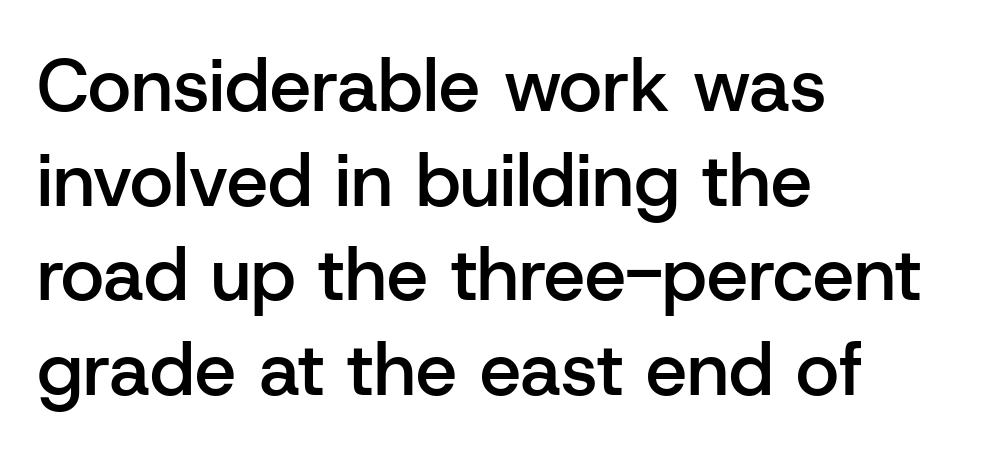
The image shows 74 px semibold sans-serif type, upright; set left-aligned, normal line spacing (1.28x), normal letter spacing, not underlined; low stroke contrast and a medium x-height.
